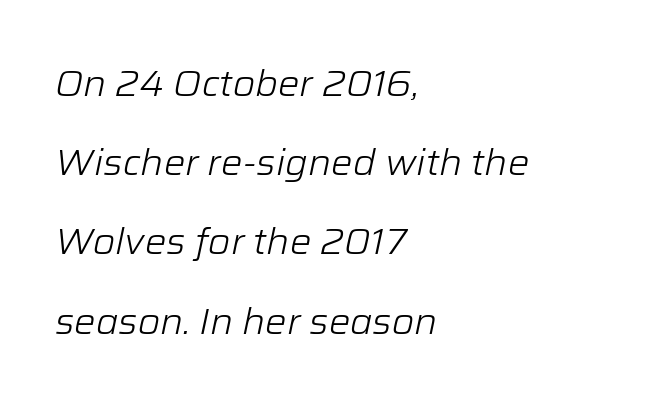
Q: Is the text bold? A: No.
Q: Is the text italic (slanted)? A: Yes, it leans right by about 12 degrees.
Q: Is the text underlined? A: No.
Q: How is the paragraph aligned? A: Left-aligned.
Q: Is the spacing between letters normal or unusually wide? A: Normal.
Q: Is the spacing between lines tight, normal or loose? A: Loose.
Q: Width (condensed, normal, or wide)? A: Normal.
Q: Stroke contrast? A: Low.
Q: x-height? A: Medium.
Q: Monospaced? A: No.
